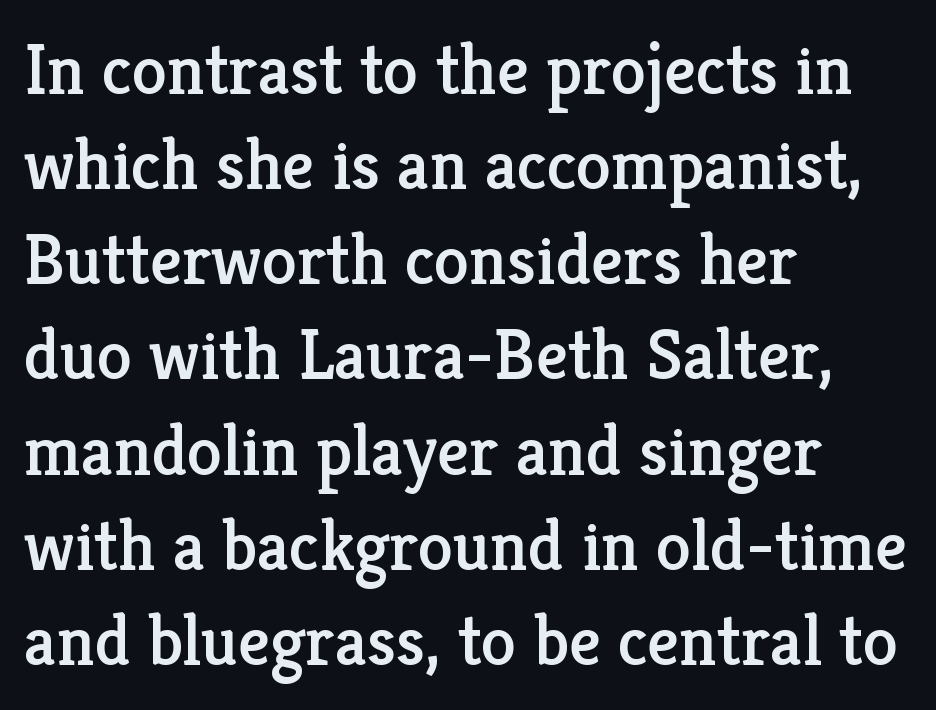
Q: Is the text italic (slanted)? A: No, it is upright.
Q: Is the typeface a serif or a sans-serif typeface? A: Serif.
Q: Is the text underlined? A: No.
Q: How is the paragraph aligned? A: Left-aligned.
Q: Is the spacing between letters normal or unusually wide? A: Normal.
Q: Is the spacing between lines tight, normal or loose? A: Normal.
Q: Width (condensed, normal, or wide)? A: Normal.
Q: Stroke contrast? A: Low.
Q: x-height? A: Medium.
Q: Monospaced? A: No.
